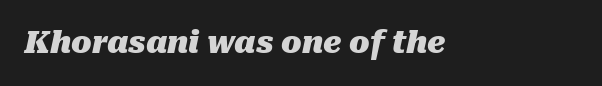
Q: Is the text bold? A: Yes.
Q: Is the text italic (slanted)? A: Yes, it leans right by about 10 degrees.
Q: Is the text underlined? A: No.
Q: Is the spacing between letters normal or unusually wide? A: Normal.
Q: Width (condensed, normal, or wide)? A: Normal.
Q: Stroke contrast? A: Medium.
Q: x-height? A: Medium.
Q: Monospaced? A: No.
